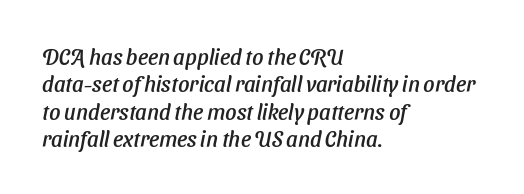
{"underline": "no", "align": "left", "line_spacing": "normal", "line_spacing_ratio": 1.25, "letter_spacing": "normal", "letter_spacing_em": 0.0, "glyph_px": 22}
